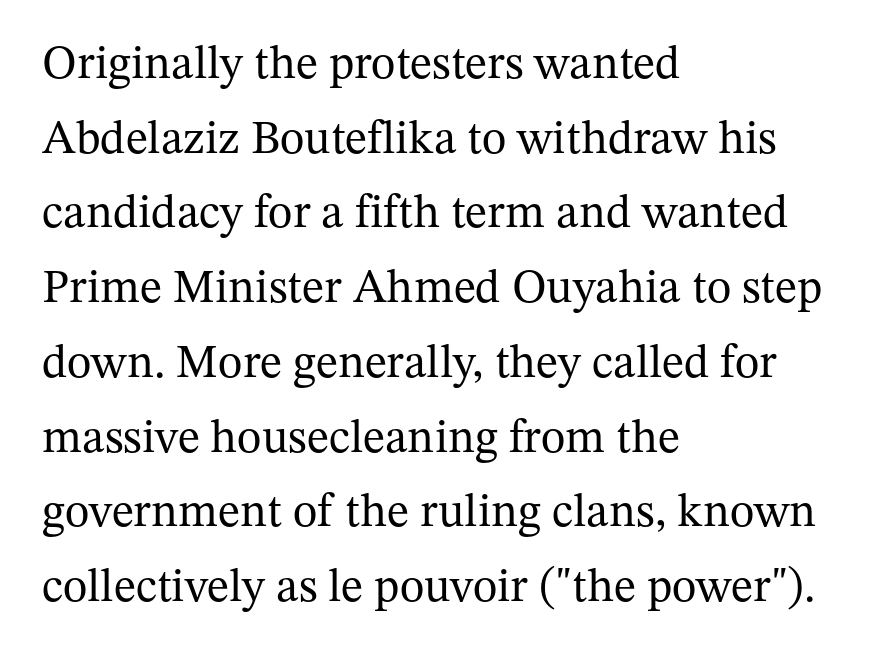
Q: Is the text bold? A: No.
Q: Is the text italic (slanted)? A: No, it is upright.
Q: Is the typeface a serif or a sans-serif typeface? A: Serif.
Q: Is the text underlined? A: No.
Q: How is the paragraph aligned? A: Left-aligned.
Q: Is the spacing between letters normal or unusually wide? A: Normal.
Q: Is the spacing between lines tight, normal or loose? A: Normal.
Q: Width (condensed, normal, or wide)? A: Normal.
Q: Stroke contrast? A: Medium.
Q: x-height? A: Medium.
Q: Monospaced? A: No.
